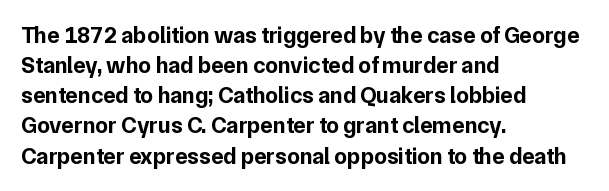
Q: Is the text bold? A: Yes.
Q: Is the text italic (slanted)? A: No, it is upright.
Q: Is the text underlined? A: No.
Q: How is the paragraph aligned? A: Left-aligned.
Q: Is the spacing between letters normal or unusually wide? A: Normal.
Q: Is the spacing between lines tight, normal or loose? A: Normal.
